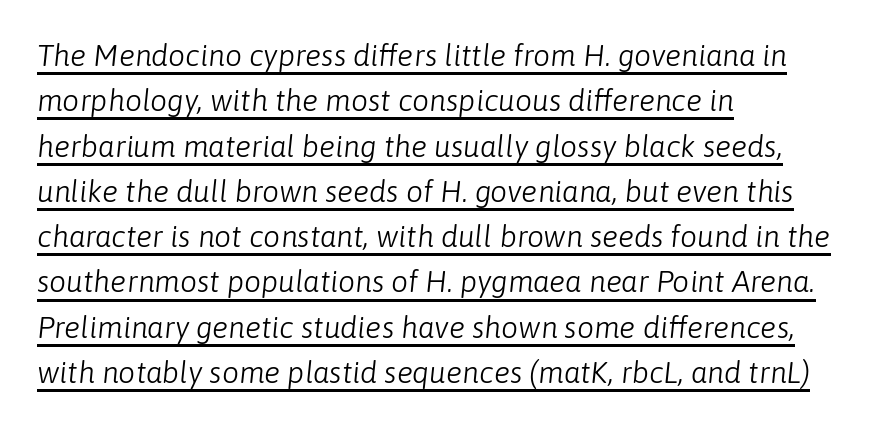
Notice how a bar underscores the lettering throughout. Inter-character spacing is left at the font's built-in metrics. This reads as an unemphasized weight, regular at the heaviest. Think of a printed novel: that variable character pitch is what you see here. Is the type slanted? Yes — the strokes lean at a clear angle. A classic flush-left, rag-right setting is used for this passage.
